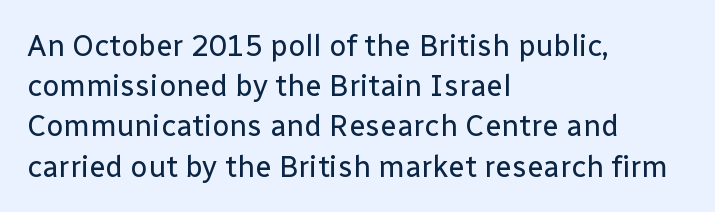
{"serif": "no", "italic": "no", "bold": "no", "weight": "regular", "width": "normal", "stroke_contrast": "low", "x_height": "medium", "monospaced": "no", "underline": "no", "align": "left", "line_spacing": "normal", "line_spacing_ratio": 1.34, "letter_spacing": "normal", "letter_spacing_em": 0.0, "glyph_px": 30}
